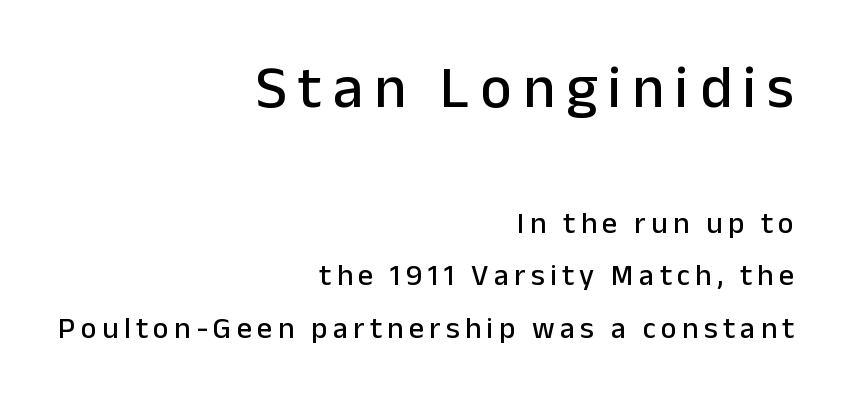
The image shows 60 px sans-serif type, upright; set right-aligned, line spacing 1.75x, not underlined; the first (top) block is 2.0x larger; low stroke contrast and a medium x-height.
